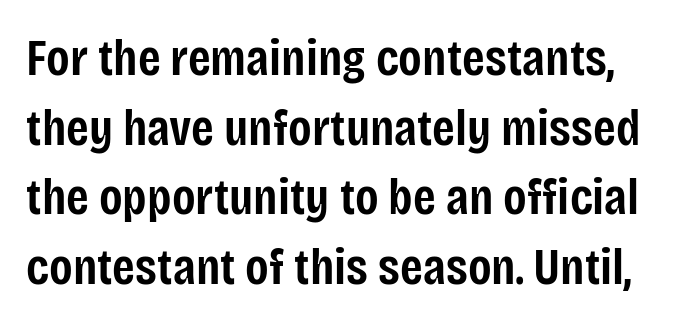
Q: Is the text bold? A: Semi-bold.
Q: Is the text italic (slanted)? A: No, it is upright.
Q: Is the typeface a serif or a sans-serif typeface? A: Sans-serif.
Q: Is the text underlined? A: No.
Q: Is the spacing between letters normal or unusually wide? A: Normal.
Q: Is the spacing between lines tight, normal or loose? A: Normal.
Q: Width (condensed, normal, or wide)? A: Condensed.
Q: Stroke contrast? A: Low.
Q: x-height? A: Large.
Q: Monospaced? A: No.
